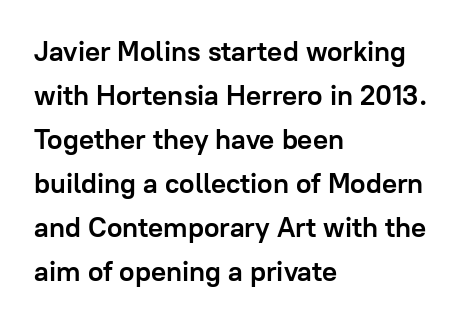
{"serif": "no", "italic": "no", "bold": "yes", "weight": "semibold", "width": "normal", "stroke_contrast": "low", "x_height": "medium", "monospaced": "no", "underline": "no", "align": "left", "line_spacing": "normal", "line_spacing_ratio": 1.57, "letter_spacing": "normal", "letter_spacing_em": 0.0, "glyph_px": 28}
